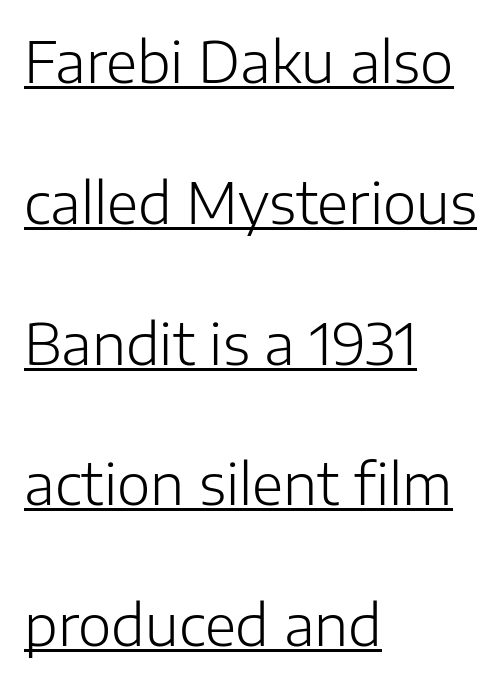
The image shows 57 px light sans-serif type, upright; set left-aligned, loose line spacing (2.47x), normal letter spacing, underlined; low stroke contrast and a medium x-height.
